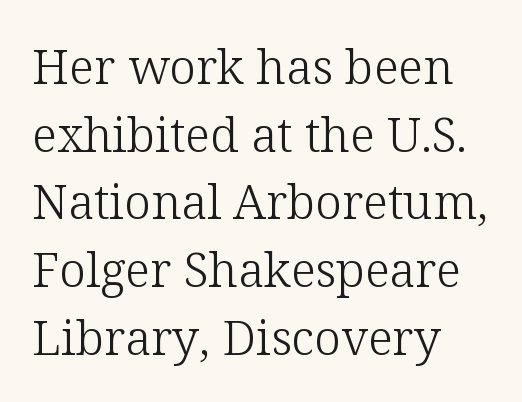
{"serif": "yes", "italic": "no", "bold": "no", "weight": "light", "width": "normal", "stroke_contrast": "low", "x_height": "medium", "monospaced": "no", "underline": "no", "align": "left", "line_spacing": "normal", "line_spacing_ratio": 1.41, "letter_spacing": "normal", "letter_spacing_em": 0.0, "glyph_px": 48}
